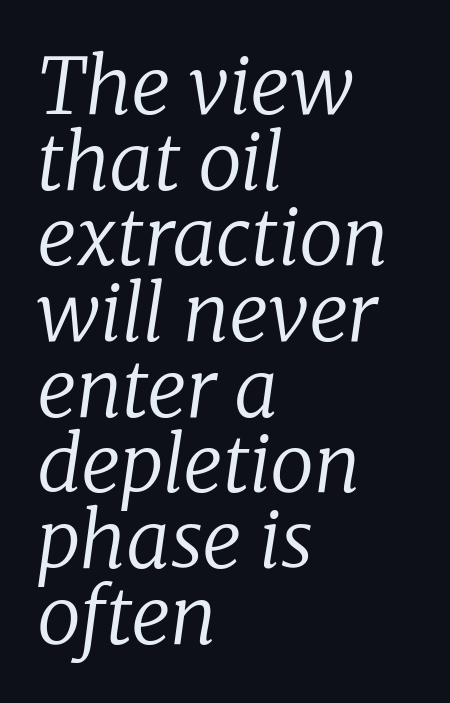
The image shows 78 px regular-weight serif type, italic (leaning right); set left-aligned, tight line spacing (0.97x), normal letter spacing, not underlined; low stroke contrast and a medium x-height.
